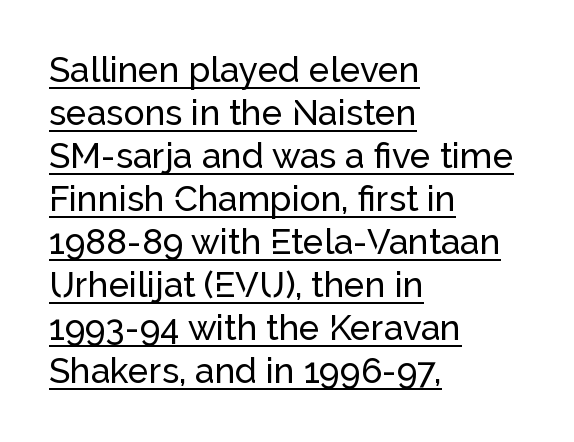
The image shows 35 px sans-serif type, upright; set left-aligned, line spacing 1.23x, normal letter spacing, underlined; low stroke contrast and a medium x-height.
